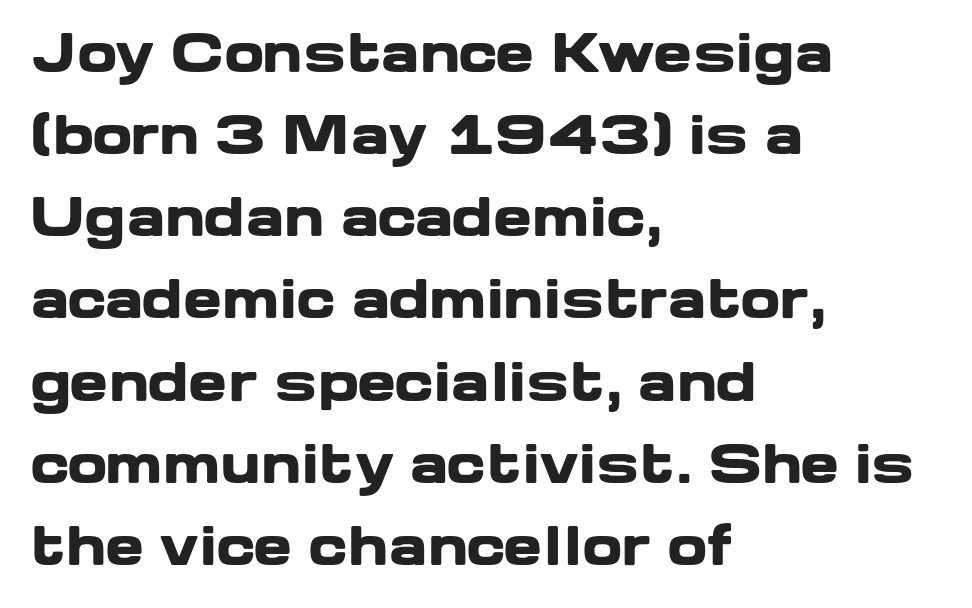
{"serif": "no", "italic": "no", "bold": "yes", "weight": "heavy", "width": "wide", "stroke_contrast": "low", "x_height": "medium", "monospaced": "no", "underline": "no", "align": "left", "line_spacing": "normal", "line_spacing_ratio": 1.58, "letter_spacing": "normal", "letter_spacing_em": 0.0, "glyph_px": 52}
